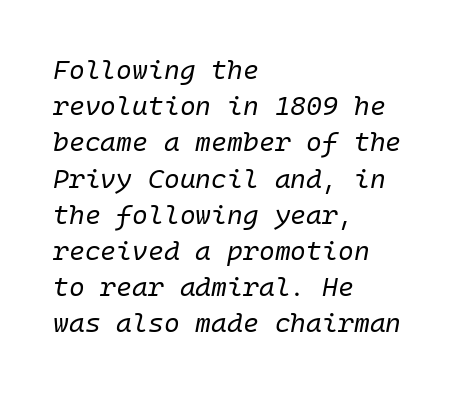
Regarding leading, the lines here are spaced in the standard way. Italic? Definitely — the glyphs are oblique. A classic flush-left, rag-right setting is used for this passage. Here the glyphs are tracked normally, forming tight word shapes. Weight: not bold — regular or lighter.
